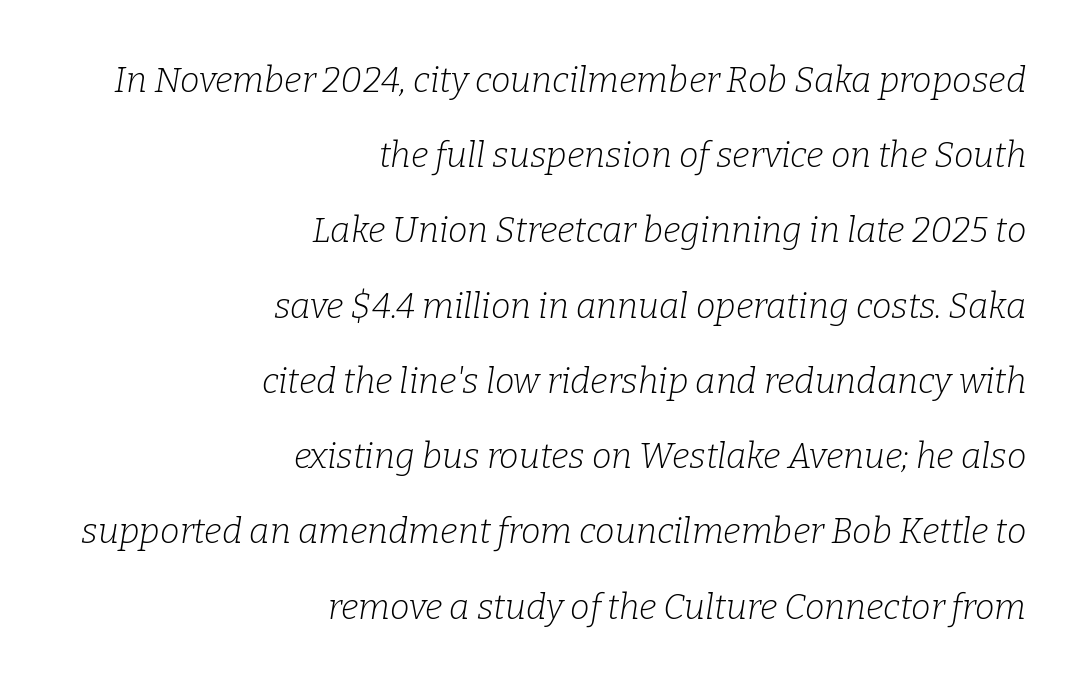
Q: Is the text bold? A: No.
Q: Is the text italic (slanted)? A: Yes, it leans right by about 9 degrees.
Q: Is the typeface a serif or a sans-serif typeface? A: Serif.
Q: Is the text underlined? A: No.
Q: How is the paragraph aligned? A: Right-aligned.
Q: Is the spacing between letters normal or unusually wide? A: Normal.
Q: Is the spacing between lines tight, normal or loose? A: Loose.
Q: Width (condensed, normal, or wide)? A: Normal.
Q: Stroke contrast? A: Low.
Q: x-height? A: Medium.
Q: Monospaced? A: No.
